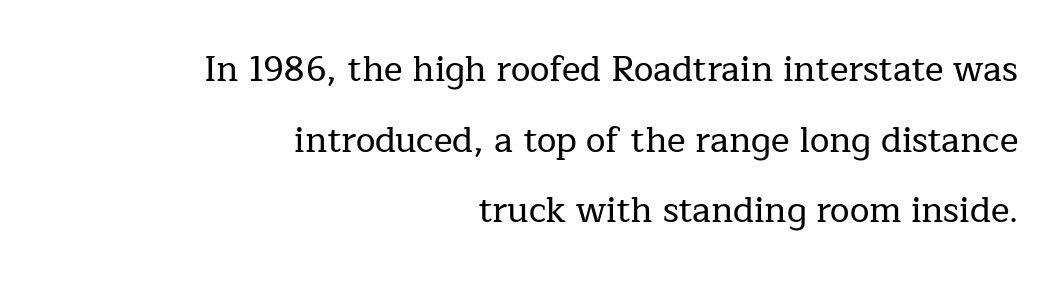
Q: Is the text italic (slanted)? A: No, it is upright.
Q: Is the typeface a serif or a sans-serif typeface? A: Serif.
Q: Is the text underlined? A: No.
Q: How is the paragraph aligned? A: Right-aligned.
Q: Is the spacing between letters normal or unusually wide? A: Normal.
Q: Is the spacing between lines tight, normal or loose? A: Loose.
Q: Width (condensed, normal, or wide)? A: Normal.
Q: Stroke contrast? A: Low.
Q: x-height? A: Medium.
Q: Monospaced? A: No.
